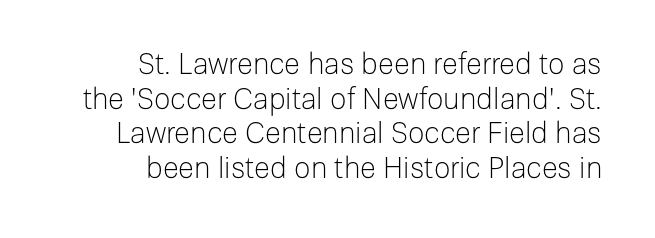
{"serif": "no", "italic": "no", "bold": "no", "weight": "light", "width": "normal", "stroke_contrast": "low", "x_height": "medium", "monospaced": "no", "underline": "no", "align": "right", "line_spacing_ratio": 1.19, "letter_spacing": "normal", "letter_spacing_em": 0.0, "glyph_px": 29}
